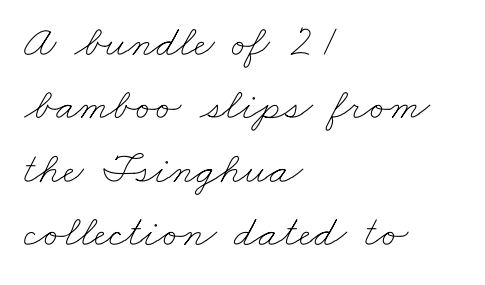
A normal amount of white space separates one row of letters from the next. Only glyphs here, with clear space below each row. Is this a fixed-width face? No — the glyphs have proportional, varying widths. A quiet, ordinary-to-light weight characterises the typeface. The rag falls on the right side of this text block.
